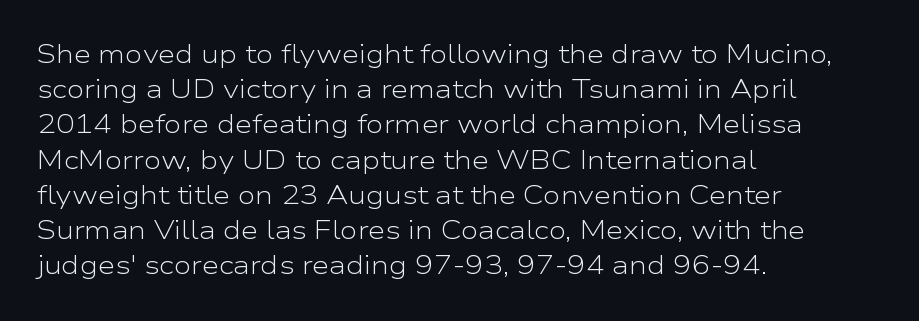
Weight: not bold — regular or lighter. Summary of vertical rhythm: regular, with standard interline spacing. Italic? Not at all — the glyphs are vertical. Words appear dense and cohesive because spacing is normal. Glance below the letters and you will spot only blank space.
